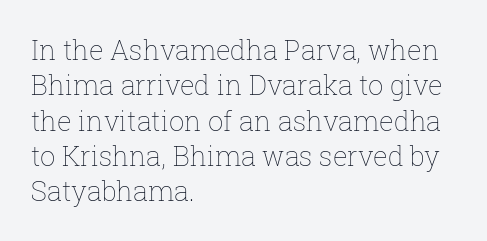
Q: Is the text bold? A: No.
Q: Is the text italic (slanted)? A: No, it is upright.
Q: Is the text underlined? A: No.
Q: How is the paragraph aligned? A: Left-aligned.
Q: Is the spacing between letters normal or unusually wide? A: Normal.
Q: Is the spacing between lines tight, normal or loose? A: Normal.
